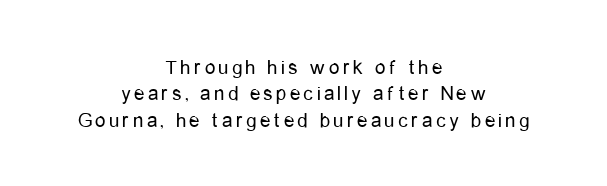
{"italic": "no", "bold": "no", "underline": "no", "align": "center", "line_spacing": "normal", "line_spacing_ratio": 1.26, "glyph_px": 21}
